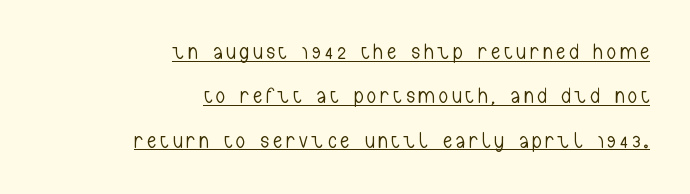
Q: Is the text bold? A: No.
Q: Is the text italic (slanted)? A: No, it is upright.
Q: Is the text underlined? A: Yes.
Q: How is the paragraph aligned? A: Right-aligned.
Q: Is the spacing between letters normal or unusually wide? A: Unusually wide.
Q: Is the spacing between lines tight, normal or loose? A: Loose.
